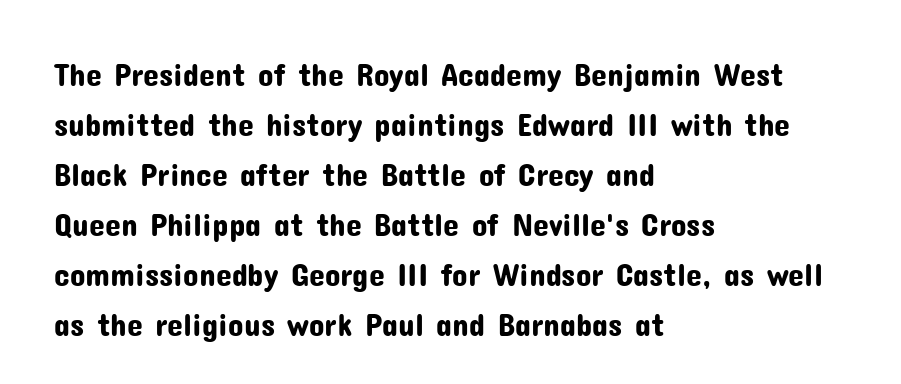
The image shows 32 px sans-serif type, upright; set left-aligned, normal line spacing (1.56x), normal letter spacing, not underlined; low stroke contrast and a medium x-height.
